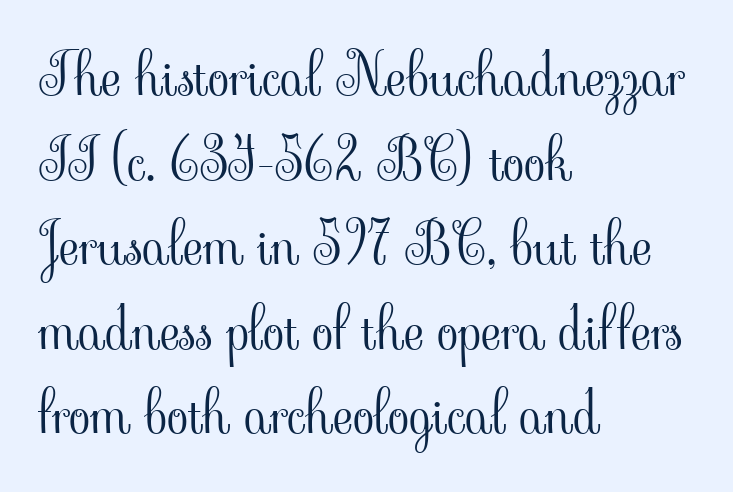
{"serif": "yes", "italic": "no", "bold": "no", "weight": "light", "width": "normal", "stroke_contrast": "low", "x_height": "small", "monospaced": "no", "underline": "no", "align": "left", "line_spacing": "normal", "line_spacing_ratio": 1.51, "letter_spacing": "normal", "letter_spacing_em": 0.0, "glyph_px": 56}
